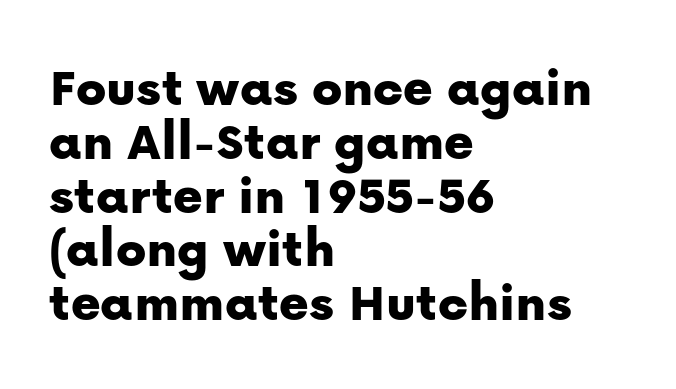
Note: no serifs on the glyphs. Quick note: not italic, upright. This sample has the flowing, uneven cadence of proportional lettering. These lines are set flush left with a ragged right edge.
